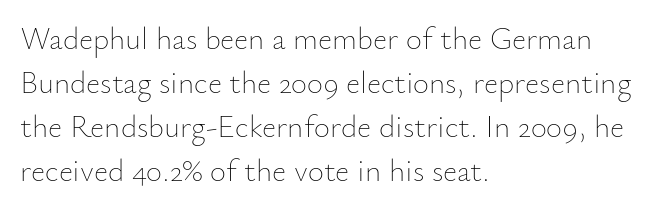
Default kerning and tracking; the words read as compact shapes. Do the characters align in a grid? No, the font is proportional. Leading matches the norm, producing a regular column. A typesetter would mark this as roman, not italic. Plain, unruled lines of type.
